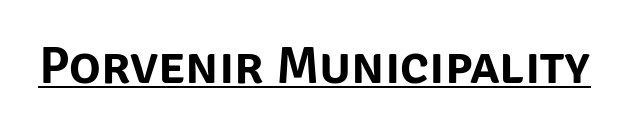
{"serif": "no", "italic": "no", "width": "normal", "stroke_contrast": "low", "x_height": "large", "monospaced": "no", "underline": "yes", "letter_spacing": "normal", "letter_spacing_em": 0.0, "glyph_px": 53}
